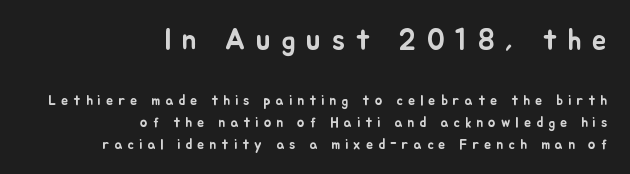
{"italic": "no", "width": "normal", "stroke_contrast": "low", "x_height": "small", "monospaced": "no", "underline": "no", "align": "right", "line_spacing": "normal", "line_spacing_ratio": 1.57, "letter_spacing": "wide", "letter_spacing_em": 0.37, "larger_block": "first", "size_ratio": 2.07, "glyph_px": 29}
